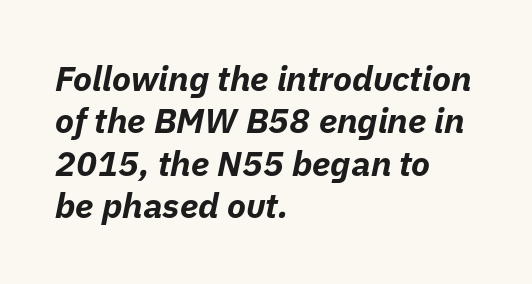
{"italic": "yes", "lean": "right", "slant_degrees": 11, "bold": "yes", "weight": "bold", "width": "normal", "stroke_contrast": "low", "x_height": "medium", "monospaced": "no", "underline": "no", "align": "left", "line_spacing_ratio": 1.21, "letter_spacing": "normal", "letter_spacing_em": 0.0, "glyph_px": 35}
